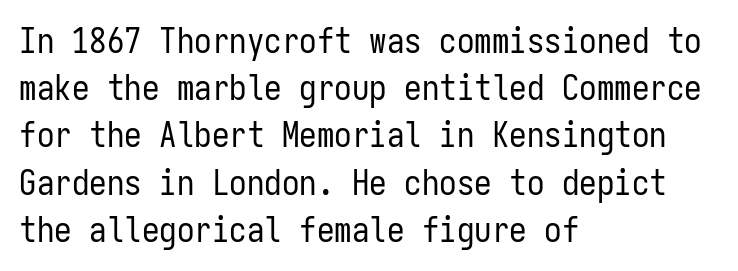
Q: Is the text bold? A: No.
Q: Is the text italic (slanted)? A: No, it is upright.
Q: Is the typeface a serif or a sans-serif typeface? A: Sans-serif.
Q: Is the text underlined? A: No.
Q: How is the paragraph aligned? A: Left-aligned.
Q: Is the spacing between letters normal or unusually wide? A: Normal.
Q: Is the spacing between lines tight, normal or loose? A: Normal.
Q: Width (condensed, normal, or wide)? A: Condensed.
Q: Stroke contrast? A: Low.
Q: x-height? A: Medium.
Q: Monospaced? A: Yes.
